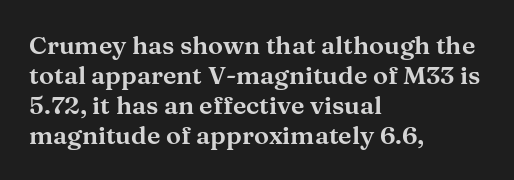
Q: Is the text italic (slanted)? A: No, it is upright.
Q: Is the text underlined? A: No.
Q: How is the paragraph aligned? A: Left-aligned.
Q: Is the spacing between letters normal or unusually wide? A: Normal.
